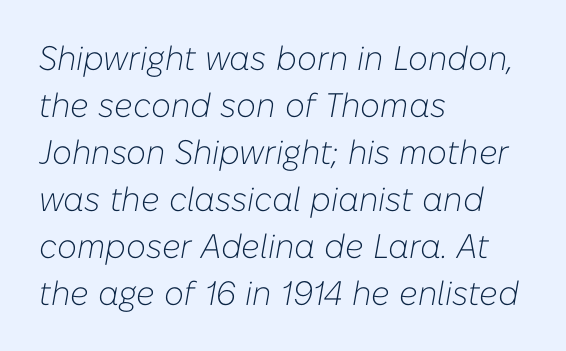
{"italic": "yes", "lean": "right", "slant_degrees": 10, "bold": "no", "weight": "light", "width": "normal", "stroke_contrast": "low", "x_height": "medium", "monospaced": "no", "underline": "no", "align": "left", "line_spacing": "normal", "line_spacing_ratio": 1.38, "letter_spacing": "normal", "letter_spacing_em": 0.0, "glyph_px": 34}
